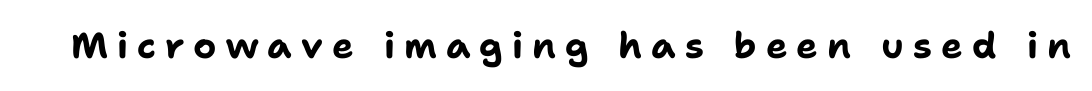
Q: Is the text bold? A: Yes.
Q: Is the text italic (slanted)? A: No, it is upright.
Q: Is the typeface a serif or a sans-serif typeface? A: Sans-serif.
Q: Is the text underlined? A: No.
Q: Is the spacing between letters normal or unusually wide? A: Unusually wide.
Q: Width (condensed, normal, or wide)? A: Normal.
Q: Stroke contrast? A: Low.
Q: x-height? A: Medium.
Q: Monospaced? A: No.
